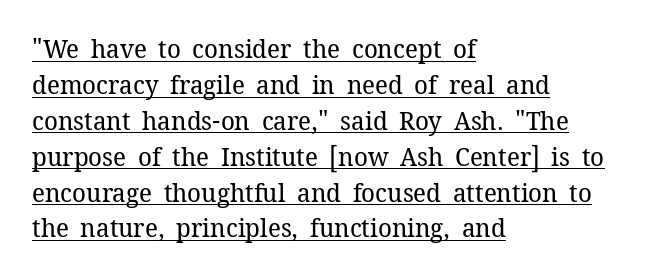
{"italic": "no", "bold": "no", "underline": "yes", "align": "left", "line_spacing": "normal", "line_spacing_ratio": 1.38, "letter_spacing": "normal", "letter_spacing_em": 0.0, "glyph_px": 26}
